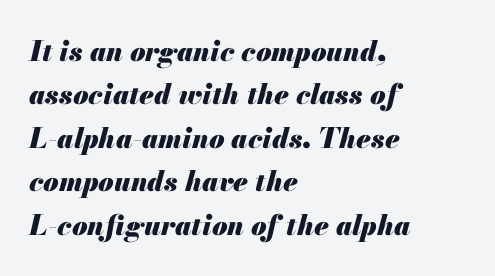
Italic: yes, the glyphs are oblique. The string is rendered with underlining switched off. Default kerning and tracking; the words read as compact shapes. Notice how descenders clear the ascenders below comfortably — that's standard leading.
